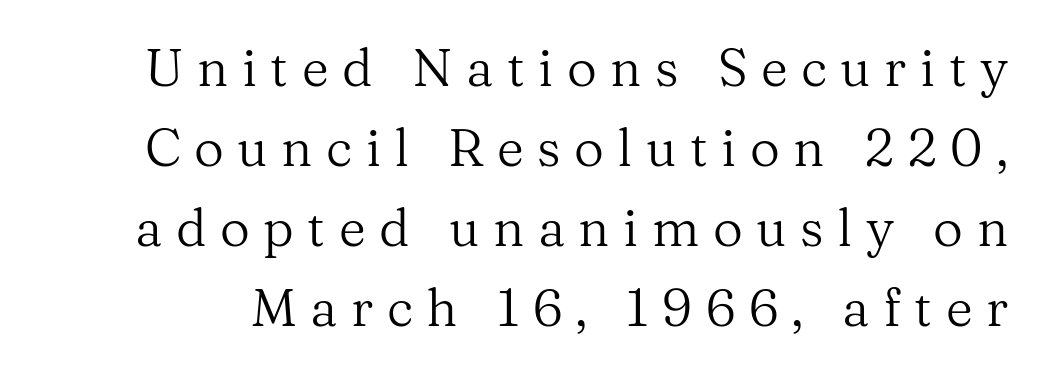
Q: Is the text bold? A: No.
Q: Is the text italic (slanted)? A: No, it is upright.
Q: Is the typeface a serif or a sans-serif typeface? A: Serif.
Q: Is the text underlined? A: No.
Q: Is the spacing between letters normal or unusually wide? A: Unusually wide.
Q: Is the spacing between lines tight, normal or loose? A: Normal.
Q: Width (condensed, normal, or wide)? A: Normal.
Q: Stroke contrast? A: Medium.
Q: x-height? A: Medium.
Q: Monospaced? A: No.
